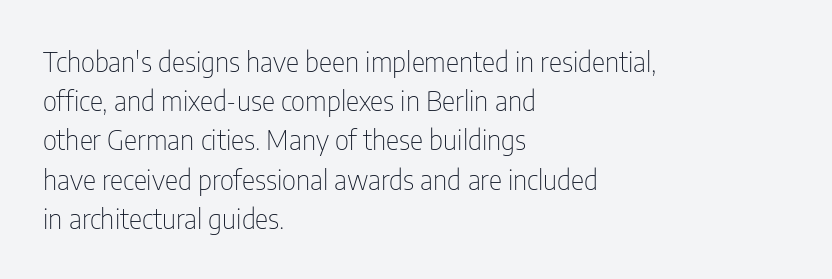
The zone under the glyphs is completely vacant. Type style note: lacks serifs. Where is the straight margin? On the left. Is the letter spacing exaggerated? No — it looks like the ordinary default. Each stroke keeps to a modest, everyday thickness or less. Looks like regular typesetting: each glyph gets only the width it needs.
